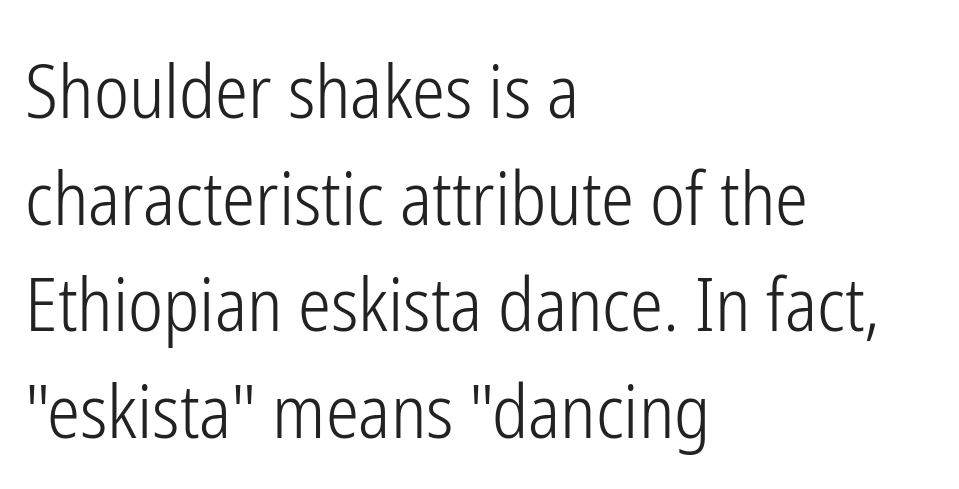
Q: Is the text bold? A: No.
Q: Is the text italic (slanted)? A: No, it is upright.
Q: Is the typeface a serif or a sans-serif typeface? A: Sans-serif.
Q: Is the text underlined? A: No.
Q: How is the paragraph aligned? A: Left-aligned.
Q: Is the spacing between letters normal or unusually wide? A: Normal.
Q: Is the spacing between lines tight, normal or loose? A: Normal.
Q: Width (condensed, normal, or wide)? A: Condensed.
Q: Stroke contrast? A: Low.
Q: x-height? A: Medium.
Q: Monospaced? A: No.
